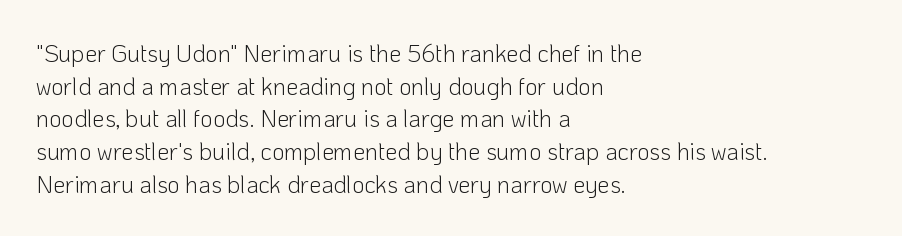
Plain, unruled lines of type. Ordinary non-slanted type is in use. Does extra space separate the letters? No, they use regular spacing. This is not heavy type; no bold has been used. These lines sit exactly where default settings would place them. Reading down the block, your eye returns to a fixed left position each line.
